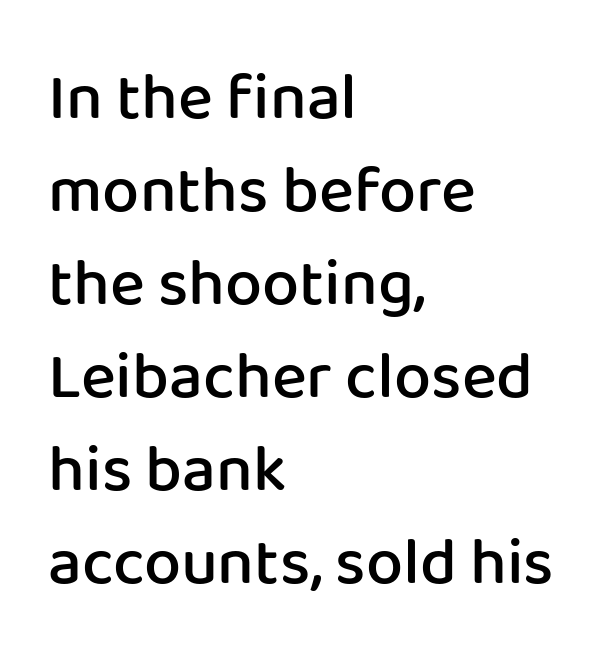
{"serif": "no", "italic": "no", "bold": "semi", "weight": "semibold", "width": "normal", "stroke_contrast": "low", "x_height": "medium", "monospaced": "no", "underline": "no", "align": "left", "line_spacing": "normal", "line_spacing_ratio": 1.41, "letter_spacing": "normal", "letter_spacing_em": 0.0, "glyph_px": 66}
